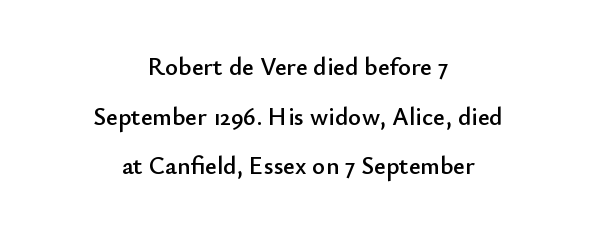
{"italic": "no", "underline": "no", "align": "center", "line_spacing": "loose", "line_spacing_ratio": 1.99, "letter_spacing": "normal", "letter_spacing_em": 0.0, "glyph_px": 25}
